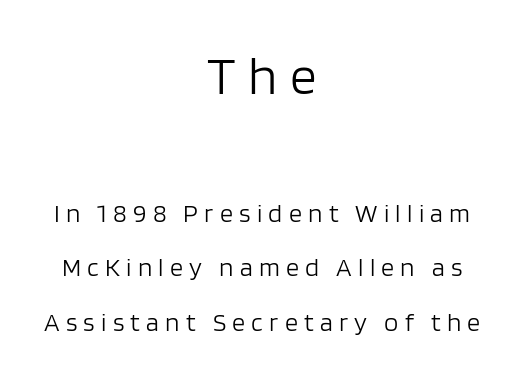
The image shows 53 px light sans-serif type, upright; set centered, loose line spacing (2.1x), unusually wide letter spacing (+0.24 em), not underlined; the first (top) block is 2.04x larger; low stroke contrast and a large x-height.
